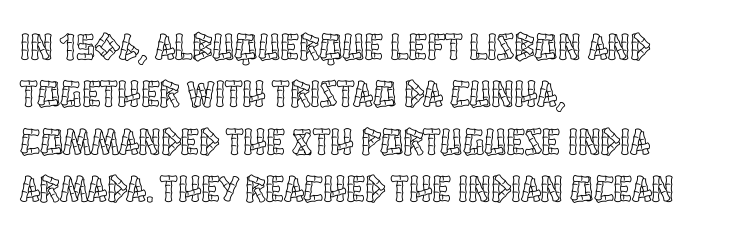
{"italic": "no", "width": "condensed", "x_height": "large", "monospaced": "no", "underline": "no", "align": "left", "line_spacing": "normal", "line_spacing_ratio": 1.25, "letter_spacing": "normal", "letter_spacing_em": 0.0, "glyph_px": 38}
